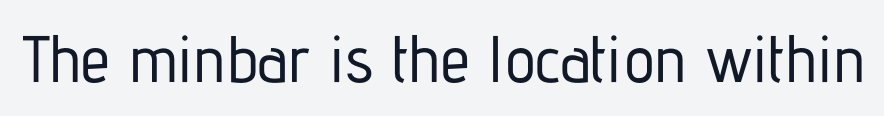
The image shows 66 px condensed sans-serif type, upright; set normal letter spacing, not underlined; low stroke contrast and a medium x-height.
